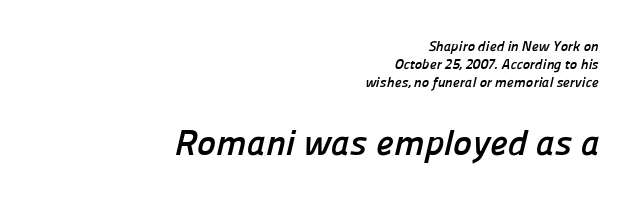
The more generous point size was reserved for the lower chunk. Spacing between characters is what you'd get straight out of the box. Horizontally, the lines are justified to the trailing edge only. You could not count columns in this text — the font is proportionally spaced.
